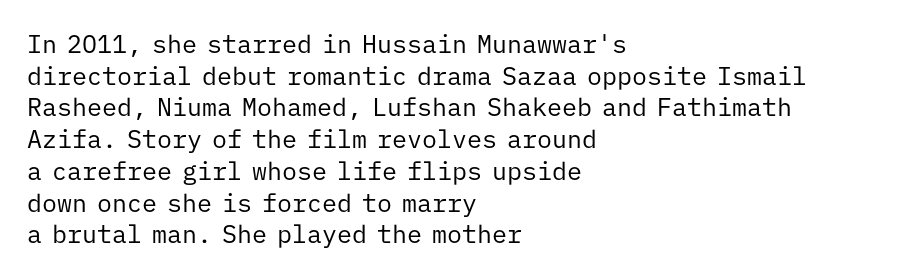
Q: Is the text bold? A: No.
Q: Is the text italic (slanted)? A: No, it is upright.
Q: Is the text underlined? A: No.
Q: How is the paragraph aligned? A: Left-aligned.
Q: Is the spacing between letters normal or unusually wide? A: Normal.
Q: Is the spacing between lines tight, normal or loose? A: Normal.
